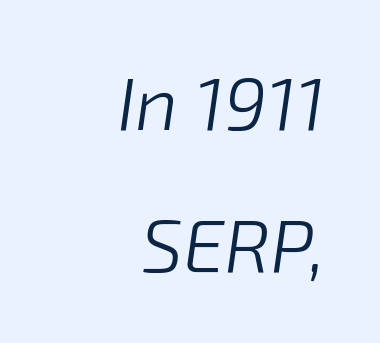
{"italic": "yes", "lean": "right", "slant_degrees": 8, "bold": "no", "weight": "light", "width": "normal", "stroke_contrast": "low", "x_height": "medium", "monospaced": "no", "underline": "no", "align": "right", "line_spacing_ratio": 1.89, "letter_spacing": "normal", "letter_spacing_em": 0.0, "glyph_px": 75}
